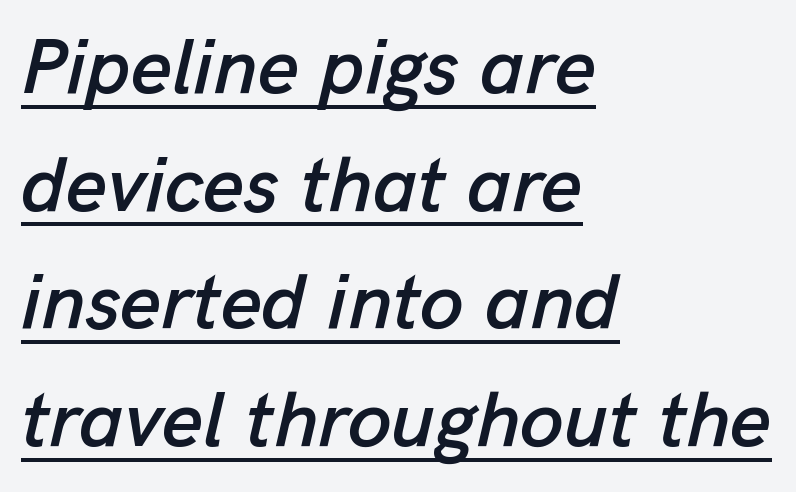
Observe the lean: these are italic letterforms. Honestly, the row spacing looks completely unremarkable. You could call the tracking neutral — neither tight nor loose. Does the copy run flush right? No — it runs flush left. These lines are rendered in a variable-pitch font.
